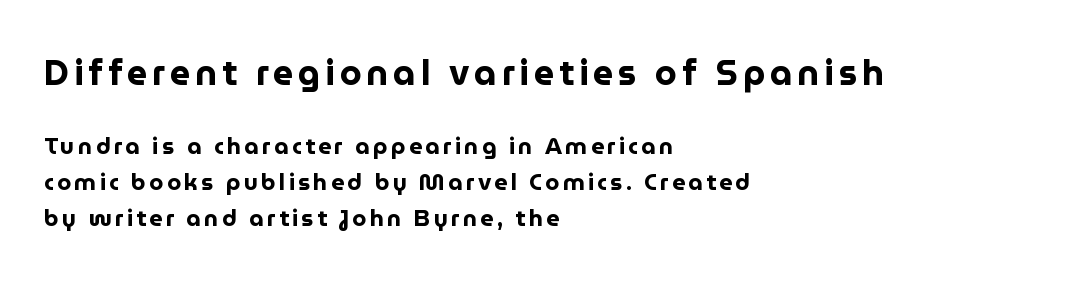
The image shows 35 px bold sans-serif type, upright; set left-aligned, normal line spacing (1.57x), not underlined; the first (top) block is 1.52x larger; low stroke contrast and a medium x-height.
